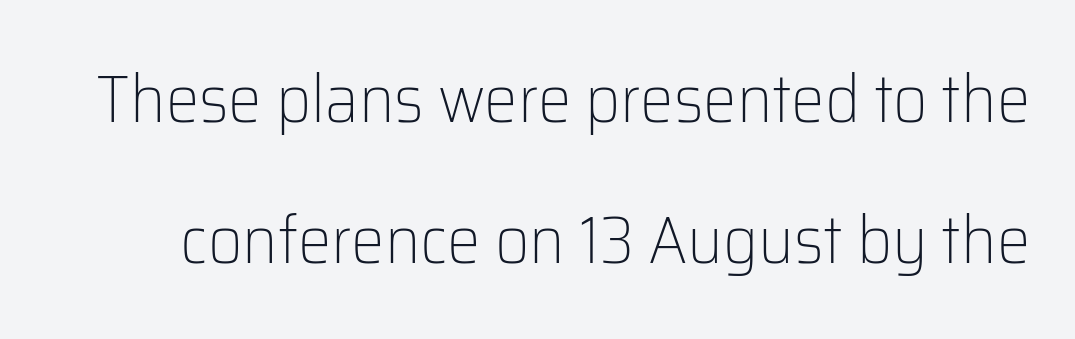
Unmarked baselines from the first word to the last. Stems and bowls with no extra thickness — not bold. Letterform terminals end flat and unadorned throughout the passage. The rendering uses a large line-height, opening up the rows.
